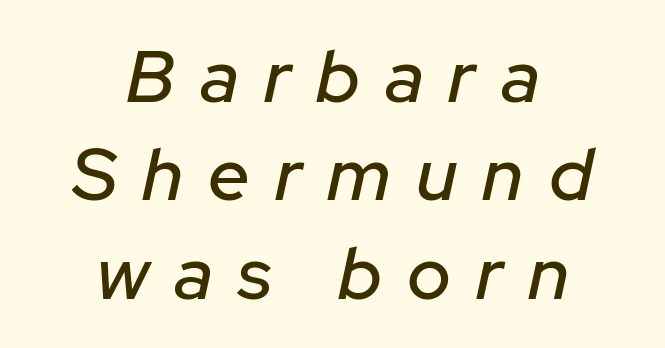
The image shows 74 px text type, italic (leaning right); set centered, normal line spacing (1.33x), unusually wide letter spacing (+0.34 em), not underlined; low stroke contrast and a medium x-height.
